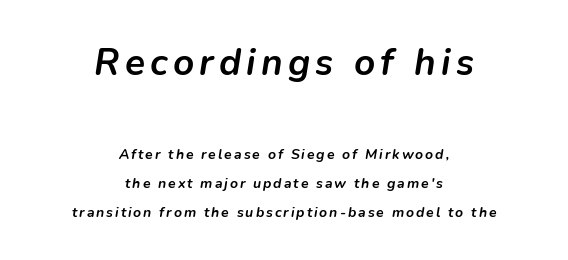
There's an unmistakable incline to the writing here. Of the two passages, the one on top uses the larger point size. The strip under each line holds only bare page. These lines stack symmetrically, like a column narrowing and widening about its center.
